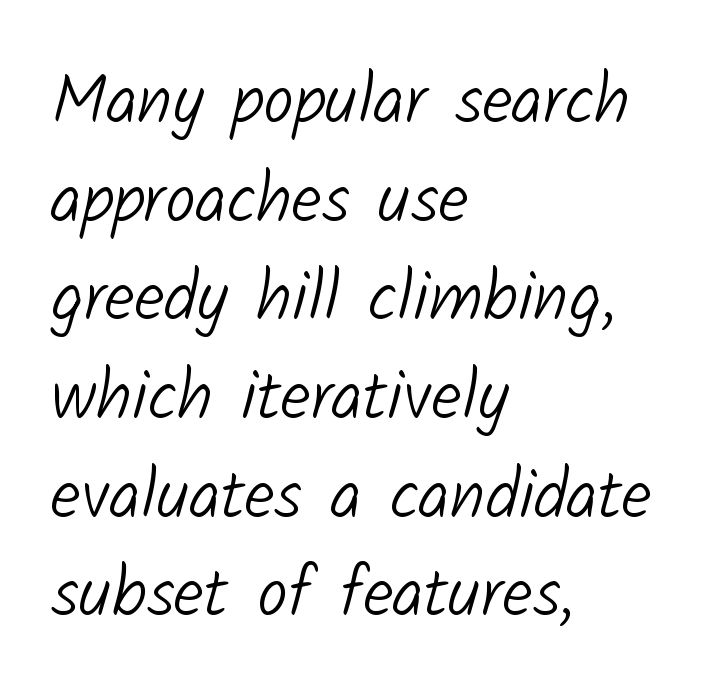
The font family rendered here belongs to the sans-serif group. Each word holds together tightly as a unit, with standard inter-letter gaps. One-word summary of the alignment: left. Check under the words: just untouched page. Character widths vary here, with narrow letters taking less room than wide ones. This is not heavy type; no bold has been used.
